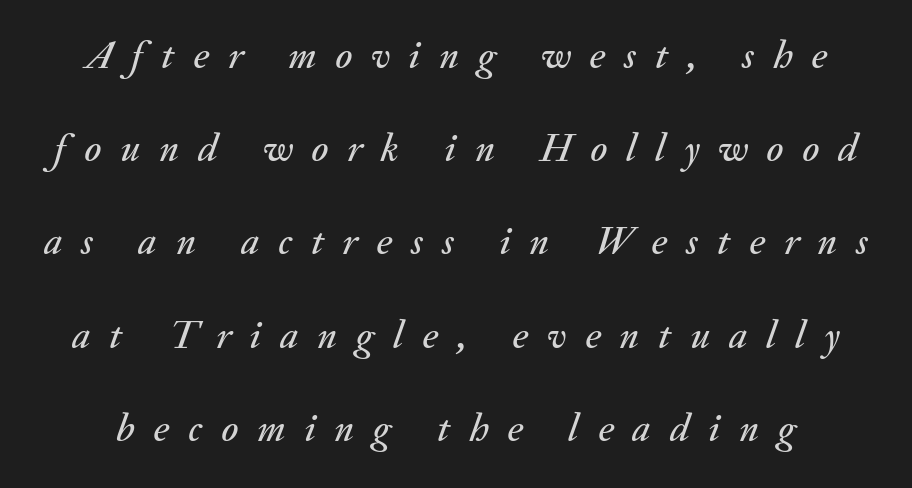
Whoever set this chose breathing room over compactness in the vertical rhythm. A typesetter would call this proportional, since set widths differ per character. The type is letterspaced generously, with wide tracking. The strip under each line holds only bare page. Compared with ordinary roman type, these characters are visibly tilted.
